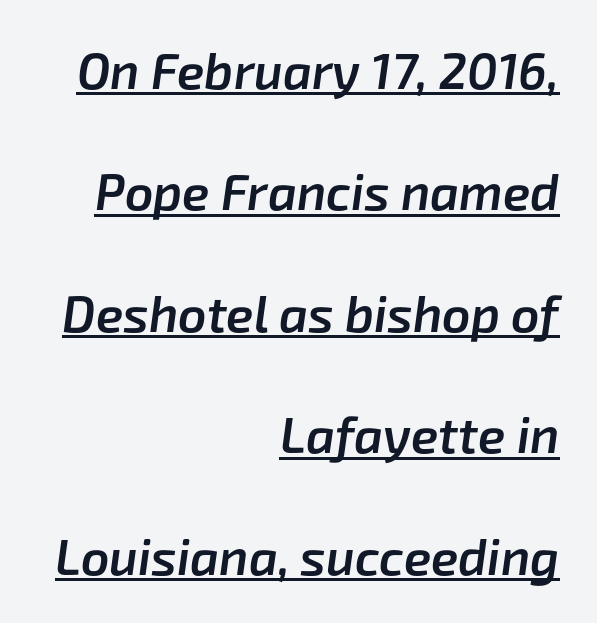
Where is the straight margin? On the right. Students, note that the glyphs here touch the page at normal intervals. What's the leading like? Stretched, with rows far apart. Yep, that's italic — everything's leaning.
